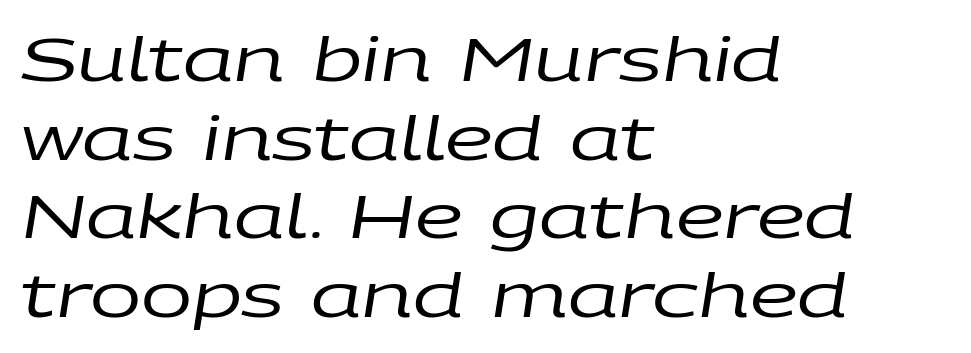
The image shows 61 px regular-weight, wide type, italic (leaning right); set left-aligned, normal line spacing (1.29x), normal letter spacing, not underlined; low stroke contrast and a large x-height.
